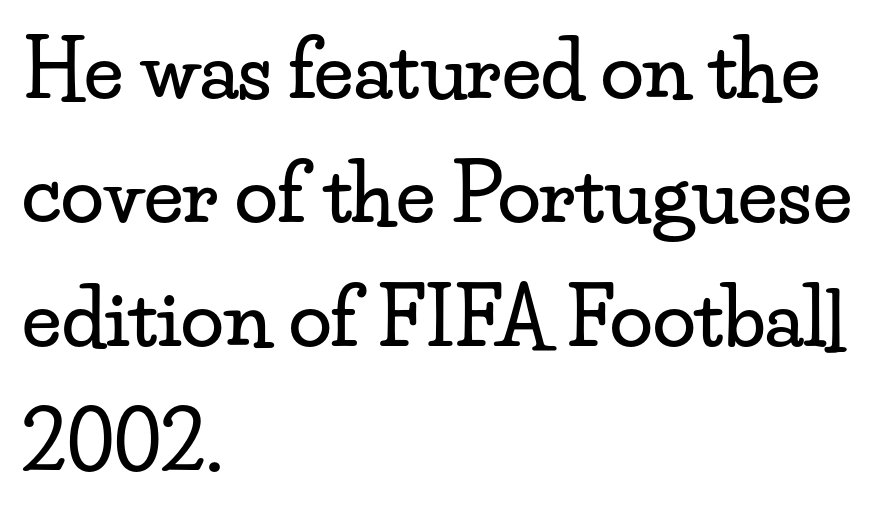
{"serif": "yes", "italic": "no", "width": "wide", "stroke_contrast": "low", "x_height": "small", "monospaced": "no", "underline": "no", "align": "left", "line_spacing": "normal", "line_spacing_ratio": 1.59, "letter_spacing": "normal", "letter_spacing_em": 0.0, "glyph_px": 78}
